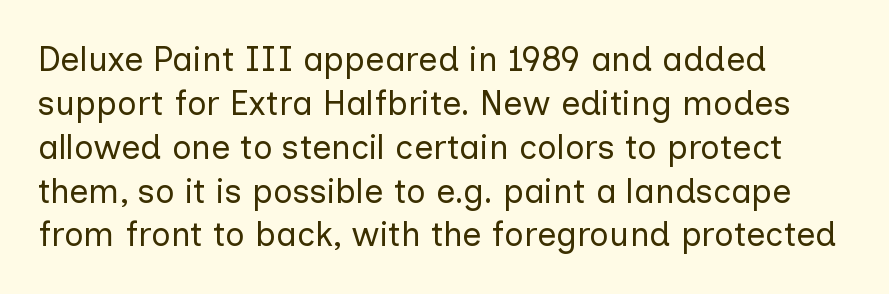
The image shows 34 px regular-weight sans-serif type, upright; set left-aligned, normal line spacing (1.29x), normal letter spacing, not underlined; low stroke contrast and a medium x-height.
